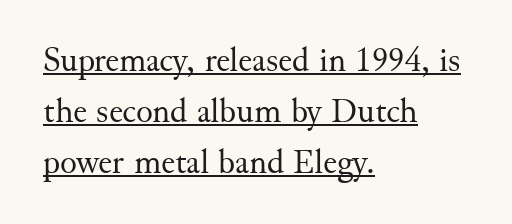
{"serif": "yes", "italic": "no", "bold": "no", "weight": "regular", "width": "normal", "stroke_contrast": "medium", "x_height": "small", "monospaced": "no", "underline": "yes", "align": "left", "line_spacing": "normal", "line_spacing_ratio": 1.46, "letter_spacing": "normal", "letter_spacing_em": 0.0, "glyph_px": 35}
